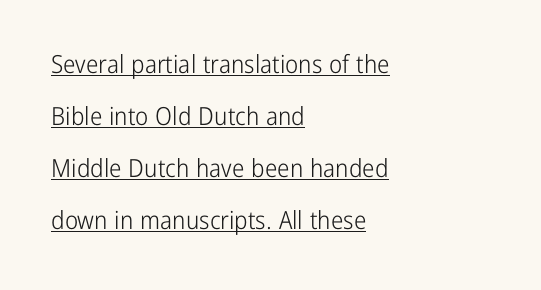
The typesetter has applied underlining to the passage shown. The font is comparable to plain body text, perhaps lighter. The type is set solid horizontally, with unmodified tracking. Summary of vertical rhythm: relaxed, with wide interline spacing. The passage is arranged the way most books set body copy — flush left. In terms of posture, this sample is upright.
